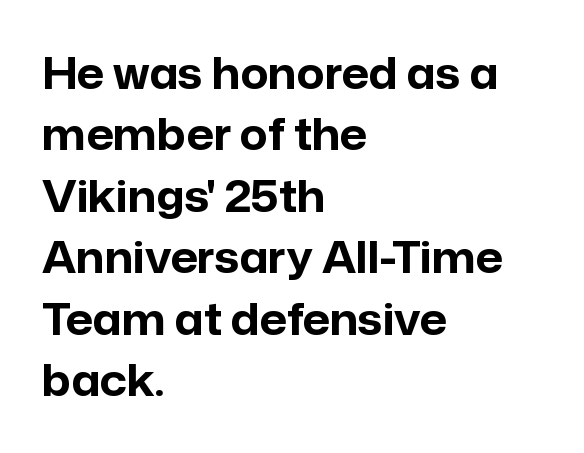
Q: Is the text bold? A: Yes.
Q: Is the text italic (slanted)? A: No, it is upright.
Q: Is the typeface a serif or a sans-serif typeface? A: Sans-serif.
Q: Is the text underlined? A: No.
Q: How is the paragraph aligned? A: Left-aligned.
Q: Is the spacing between letters normal or unusually wide? A: Normal.
Q: Is the spacing between lines tight, normal or loose? A: Normal.
Q: Width (condensed, normal, or wide)? A: Normal.
Q: Stroke contrast? A: Low.
Q: x-height? A: Medium.
Q: Monospaced? A: No.
